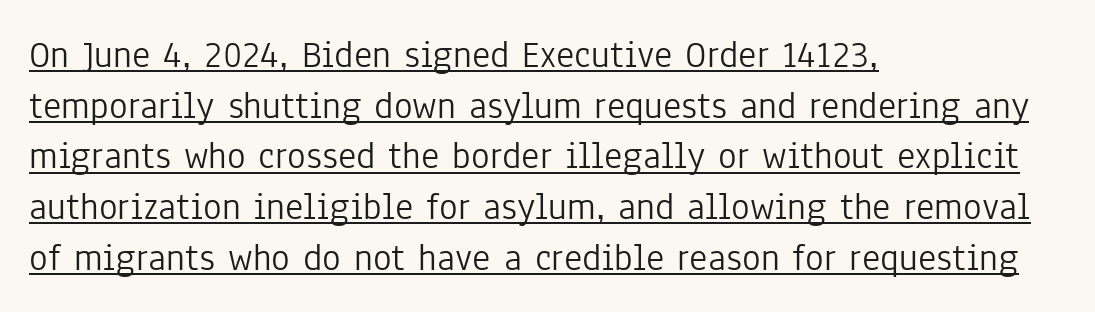
Rows of type keep a routine distance in the vertical direction. Do the letters lean? They stand straight. Caption: multi-line text, flush left, ragged right. These characters rest on top of a visible drawn line. Does extra space separate the letters? No, they use regular spacing.
